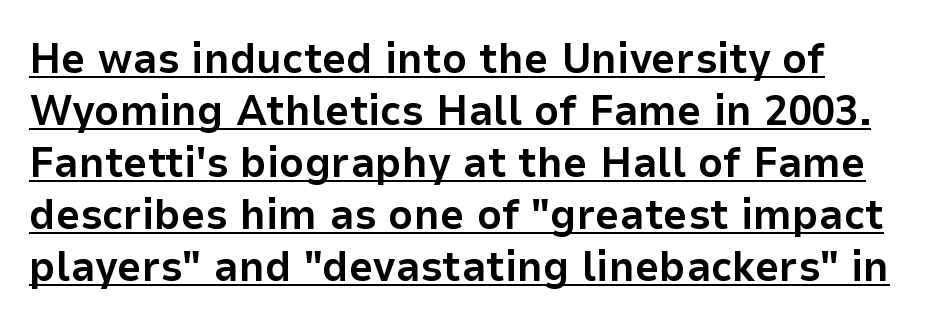
{"serif": "no", "italic": "no", "bold": "yes", "weight": "bold", "width": "normal", "stroke_contrast": "low", "x_height": "medium", "monospaced": "no", "underline": "yes", "line_spacing_ratio": 1.21, "letter_spacing": "normal", "letter_spacing_em": 0.0, "glyph_px": 43}
